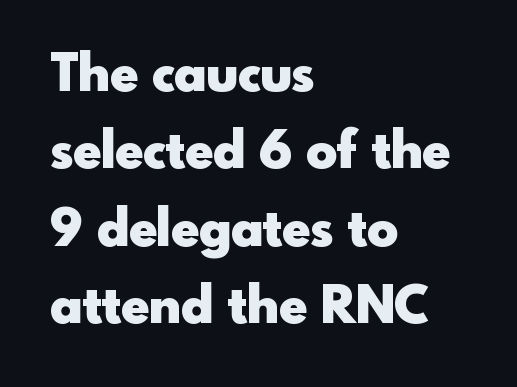
The lines sit at an ordinary, default distance from one another. A student would call this left alignment; a typographer would say flush left, rag right. Unmarked baselines from the first word to the last. Each glyph is drawn with heavy, bold strokes. Is this a fixed-width face? No — the glyphs have proportional, varying widths. Nothing sits at the stroke ends, so this counts as sans-serif.
